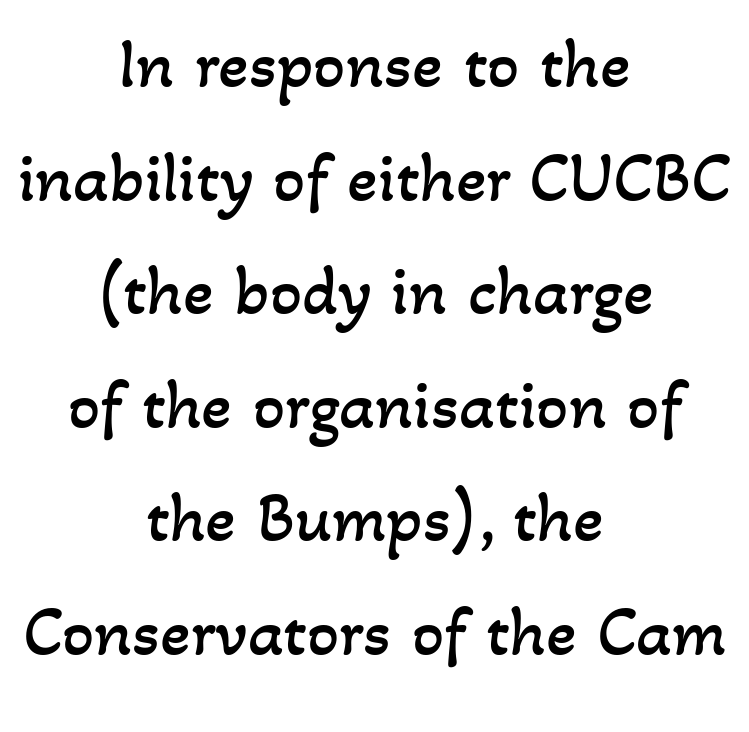
The image shows 71 px regular-weight type; set centered, normal line spacing (1.6x), normal letter spacing, not underlined; low stroke contrast and a small x-height.
